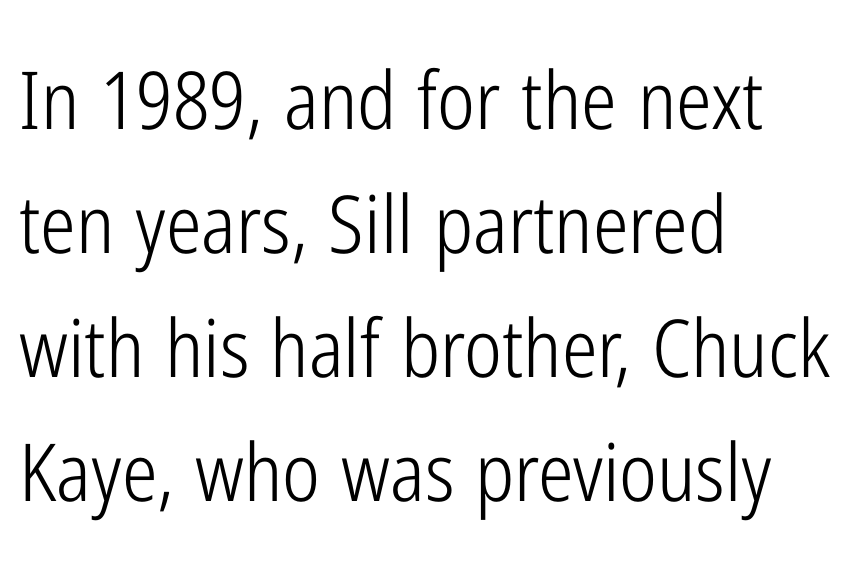
The image shows 80 px light, condensed sans-serif type, upright; set left-aligned, normal line spacing (1.55x), normal letter spacing, not underlined; low stroke contrast and a medium x-height.
